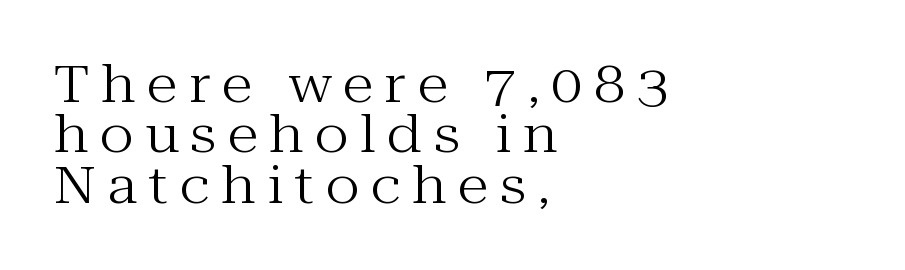
{"serif": "yes", "italic": "no", "bold": "no", "weight": "regular", "width": "normal", "stroke_contrast": "medium", "x_height": "medium", "monospaced": "no", "underline": "no", "align": "left", "line_spacing": "tight", "line_spacing_ratio": 0.99, "letter_spacing": "wide", "letter_spacing_em": 0.23, "glyph_px": 51}
